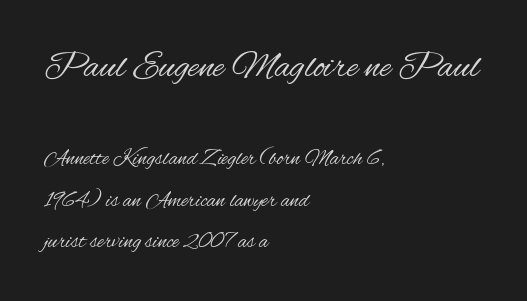
Caption: multi-line text, flush left, ragged right. The composition opens big and finishes small. The letters look calm and open, with moderate or lighter stems. Beneath every word, the page is bare.
